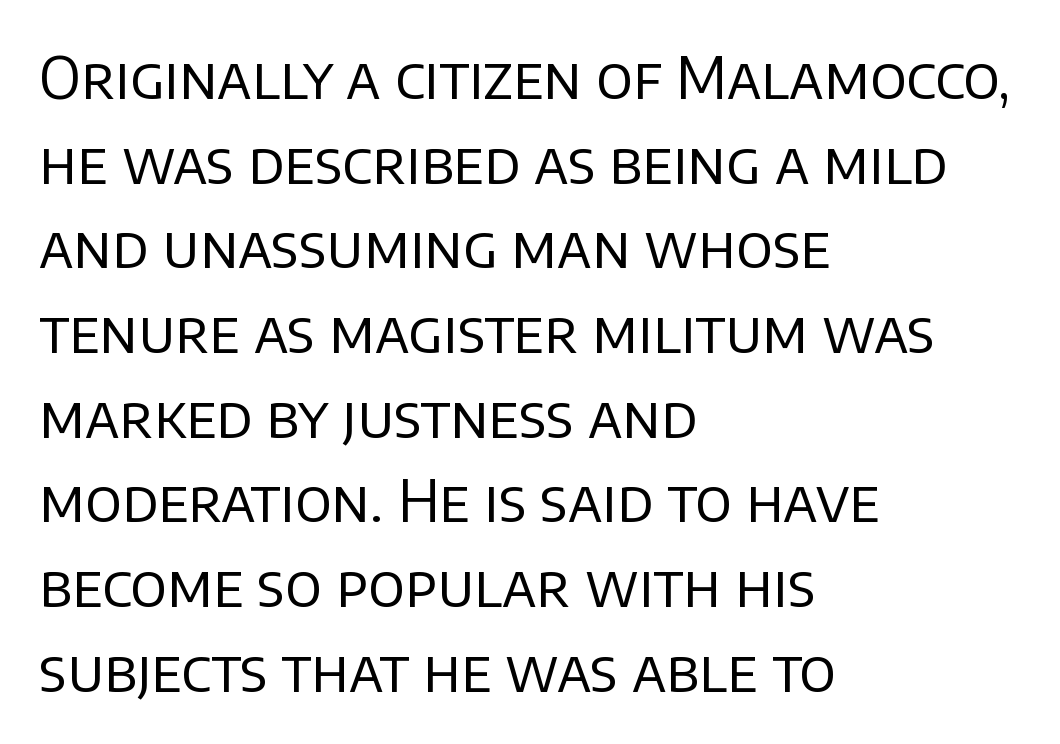
{"serif": "no", "italic": "no", "bold": "no", "weight": "regular", "width": "normal", "stroke_contrast": "low", "x_height": "large", "monospaced": "no", "underline": "no", "align": "left", "line_spacing": "normal", "line_spacing_ratio": 1.46, "letter_spacing": "normal", "letter_spacing_em": 0.0, "glyph_px": 58}
